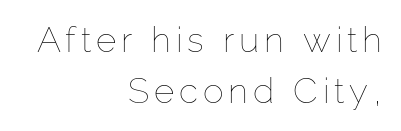
Q: Is the text bold? A: No.
Q: Is the text italic (slanted)? A: No, it is upright.
Q: Is the text underlined? A: No.
Q: How is the paragraph aligned? A: Right-aligned.
Q: Is the spacing between lines tight, normal or loose? A: Normal.
Q: Width (condensed, normal, or wide)? A: Normal.
Q: Stroke contrast? A: Low.
Q: x-height? A: Medium.
Q: Monospaced? A: No.
